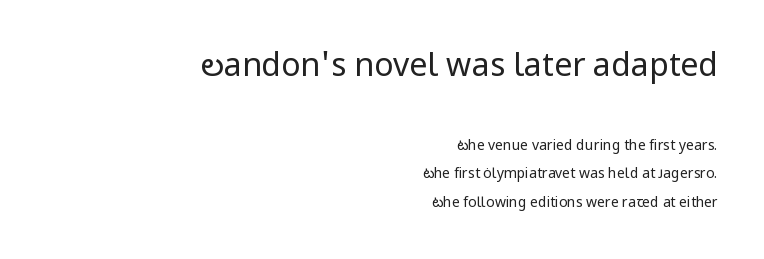
The face used here is a sans, in the tradition of grotesques and geometrics. The axis of the letterforms is exactly vertical. In terms of leading, this rendering errs on the spacious side. Here the glyphs are tracked normally, forming tight word shapes. You could not count columns in this text — the font is proportionally spaced. A light-to-regular cut is what we see here.
